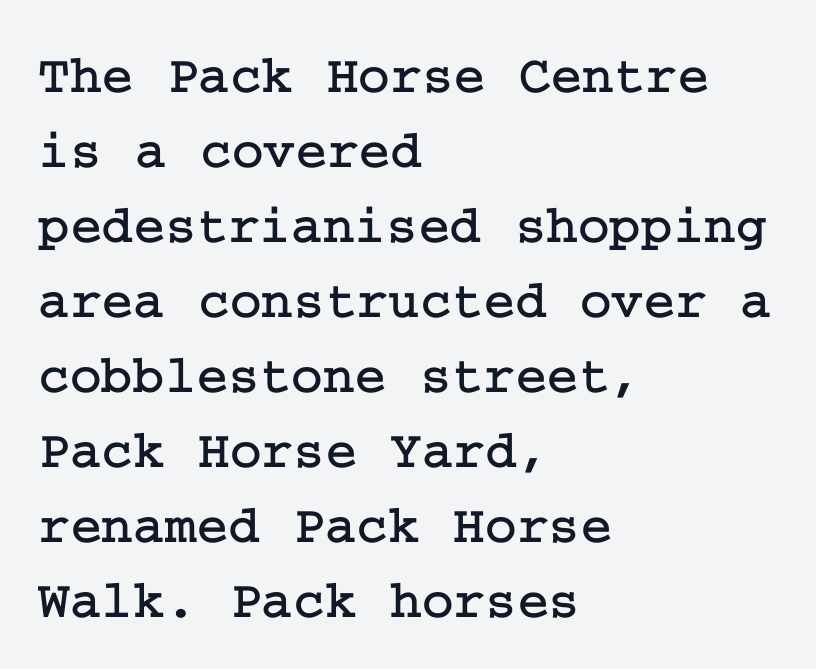
Students, observe: this is what conventionally led text looks like. In terms of letterspacing, this is plain default setting. Beneath every word, the page is bare. The text was rendered using a seriffed face with decorative stroke endings. Vertical strokes here are truly vertical.
